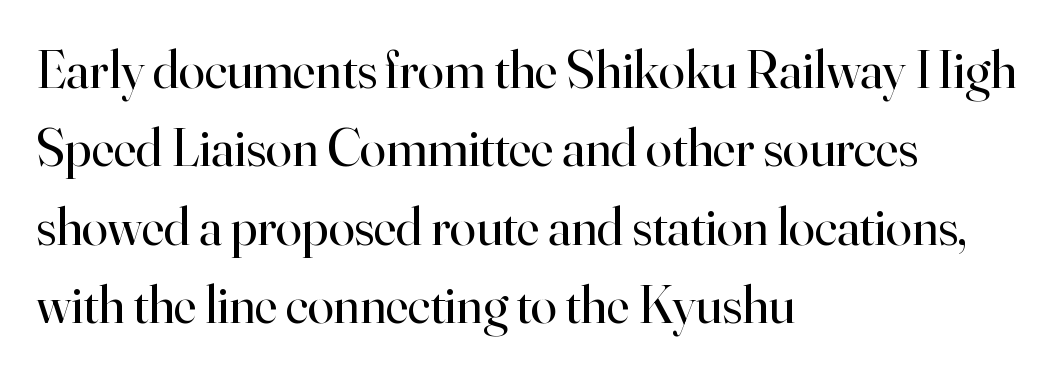
The typography opts for an upright posture over an oblique one. The letters advance in unequal steps, a hallmark of proportional type. Short and long lines alike share a common starting point at left. The type family on display is of the serif kind. Words float on clear page, feet unadorned.
